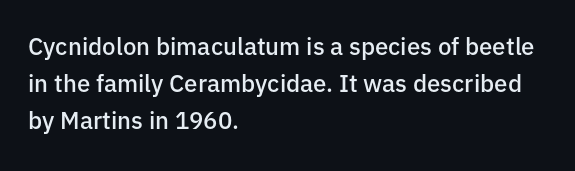
If you measured baseline to baseline, you'd find a middling distance. Summary of weight: moderately heavy, a semibold. Horizontal alignment here is leftward, the default for most running prose. Beneath every word, the page is bare.
